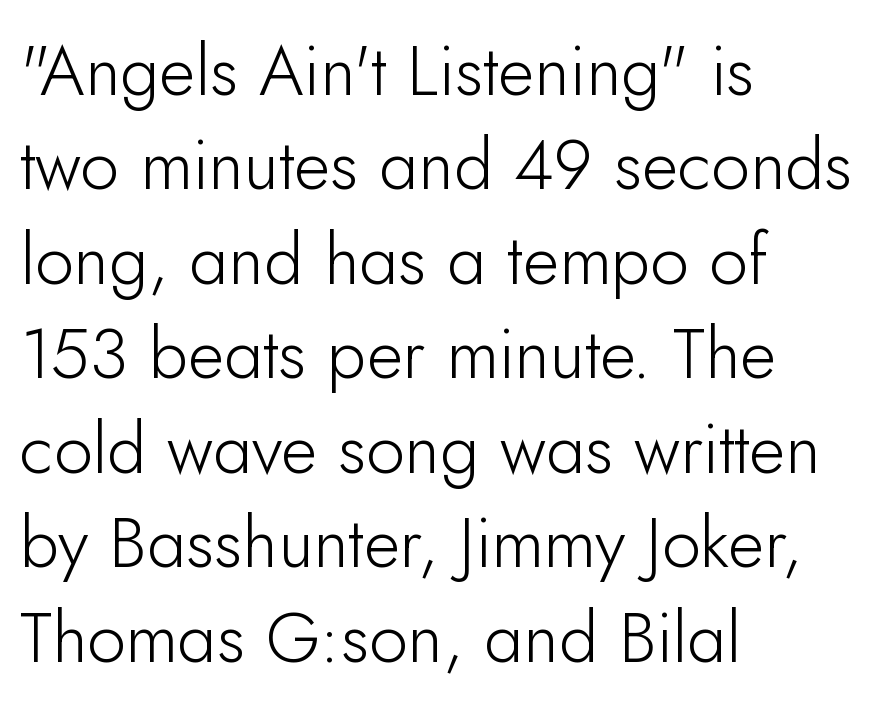
Serifs: no, the terminals of the letterforms are clean. One glance says typical: line gaps are just what's usual. Vertical strokes here are truly vertical. The letters advance in unequal steps, a hallmark of proportional type. Honestly, there is no underline to notice here at all.
